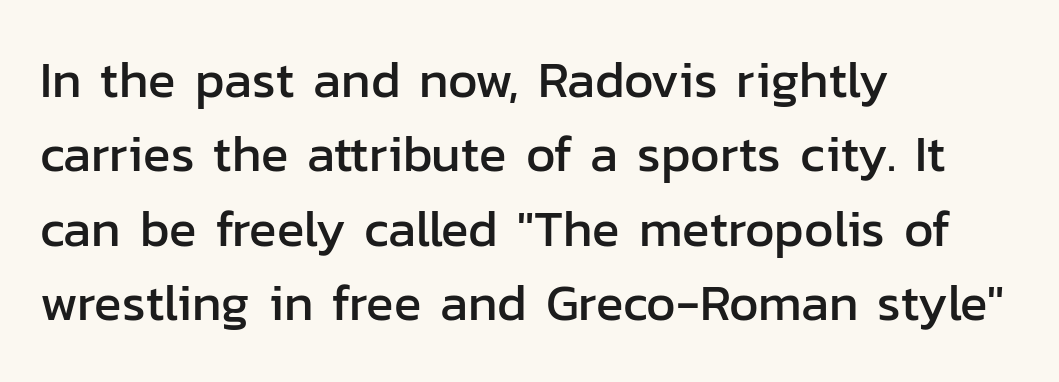
The image shows 51 px sans-serif type, upright; set left-aligned, normal line spacing (1.46x), normal letter spacing, not underlined; low stroke contrast and a medium x-height.
